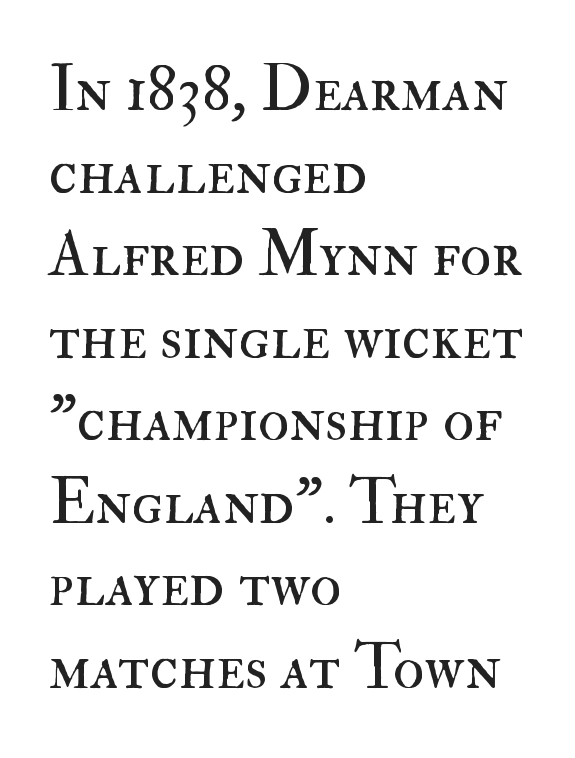
{"italic": "no", "bold": "no", "weight": "regular", "width": "normal", "stroke_contrast": "high", "x_height": "small", "monospaced": "no", "underline": "no", "align": "left", "line_spacing": "normal", "line_spacing_ratio": 1.29, "letter_spacing": "normal", "letter_spacing_em": 0.0, "glyph_px": 64}
